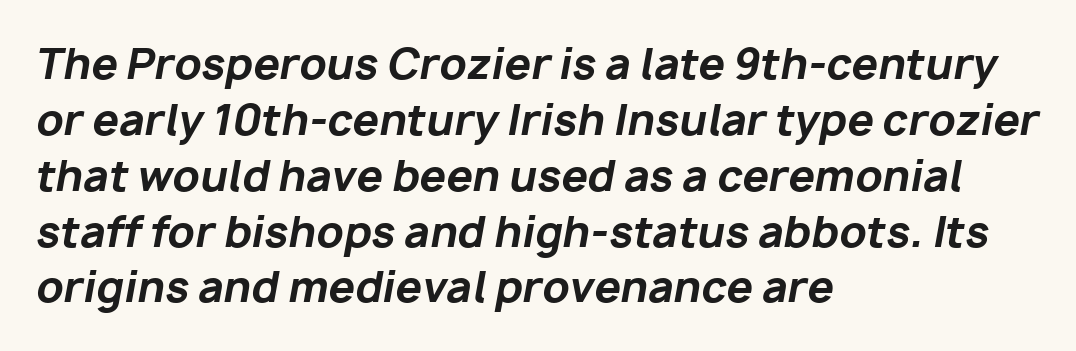
A bare baseline throughout the passage. Each glyph is drawn with heavy, bold strokes. Vertical spacing — default. These lines are set flush left with a ragged right edge. There's an unmistakable incline to the writing here. Character widths vary here, with narrow letters taking less room than wide ones.
